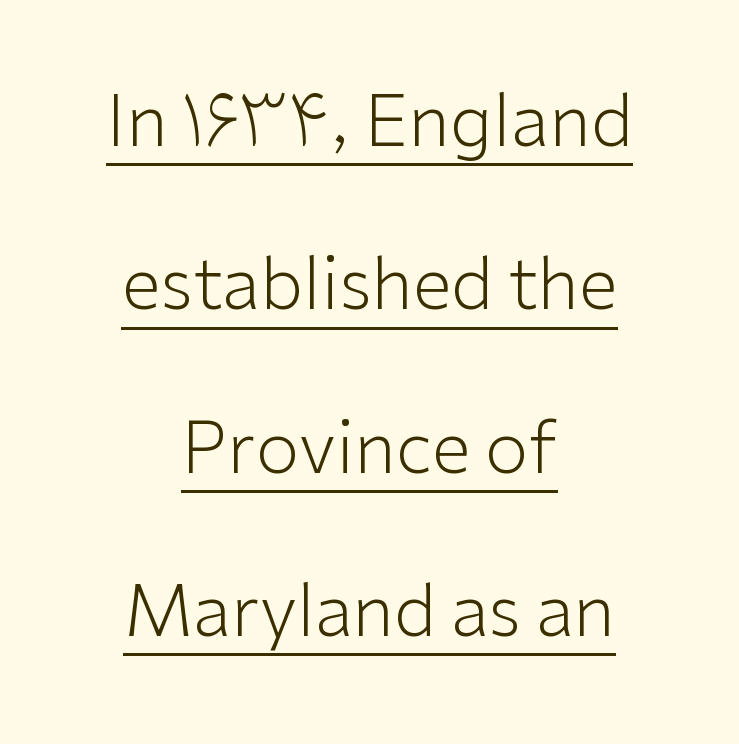
Q: Is the text bold? A: No.
Q: Is the text italic (slanted)? A: No, it is upright.
Q: Is the typeface a serif or a sans-serif typeface? A: Sans-serif.
Q: Is the text underlined? A: Yes.
Q: How is the paragraph aligned? A: Centered.
Q: Is the spacing between letters normal or unusually wide? A: Normal.
Q: Is the spacing between lines tight, normal or loose? A: Loose.
Q: Width (condensed, normal, or wide)? A: Normal.
Q: Stroke contrast? A: Low.
Q: x-height? A: Medium.
Q: Monospaced? A: No.
